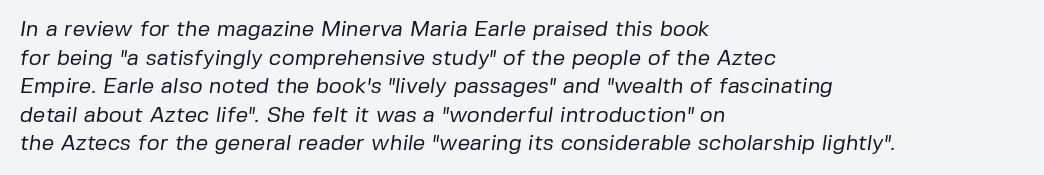
The image shows 22 px text type; set left-aligned, normal line spacing (1.3x), normal letter spacing, not underlined.
